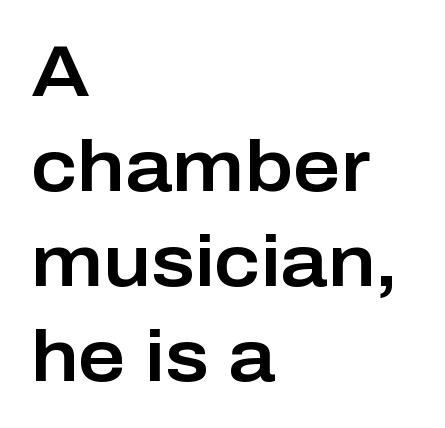
{"serif": "no", "italic": "no", "width": "normal", "stroke_contrast": "low", "x_height": "medium", "monospaced": "no", "underline": "no", "align": "left", "line_spacing": "normal", "line_spacing_ratio": 1.3, "letter_spacing": "normal", "letter_spacing_em": 0.0, "glyph_px": 73}
